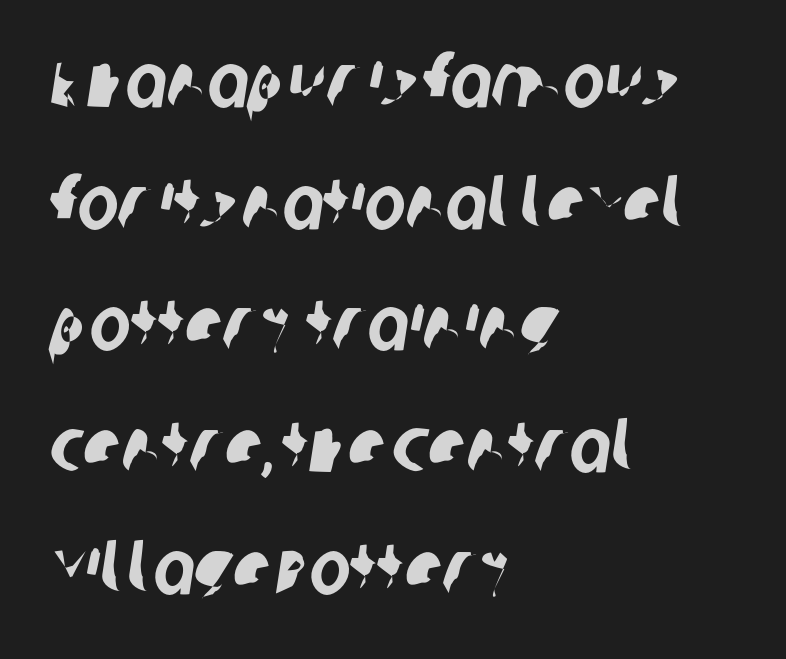
The image shows 77 px condensed sans-serif type; set left-aligned, normal line spacing (1.58x), normal letter spacing, not underlined; low stroke contrast and a large x-height.
